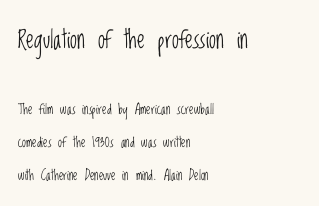
{"italic": "no", "bold": "no", "underline": "no", "align": "left", "line_spacing": "loose", "line_spacing_ratio": 2.35, "letter_spacing": "normal", "letter_spacing_em": 0.0, "larger_block": "first", "size_ratio": 1.79, "glyph_px": 25}
